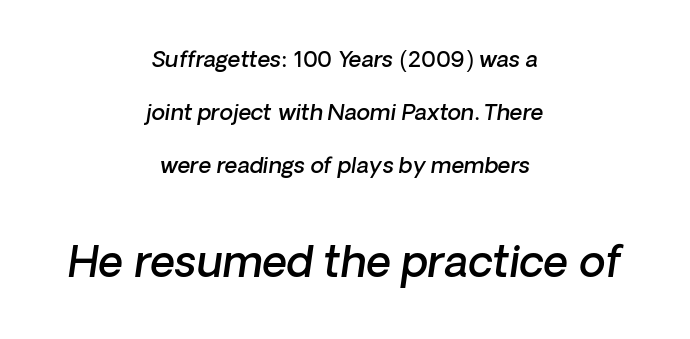
The image shows 43 px semibold sans-serif type; set centered, loose line spacing (2.42x), normal letter spacing, not underlined; the second (bottom) block is 1.95x larger; low stroke contrast and a medium x-height.
